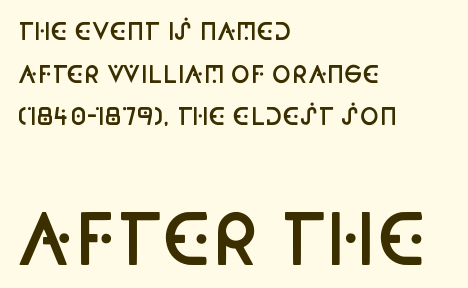
Q: Is the text bold? A: Semi-bold.
Q: Is the text italic (slanted)? A: No, it is upright.
Q: Is the typeface a serif or a sans-serif typeface? A: Sans-serif.
Q: Is the text underlined? A: No.
Q: How is the paragraph aligned? A: Left-aligned.
Q: Is the spacing between letters normal or unusually wide? A: Normal.
Q: Which block of text is set in a larger size, the first (top) or the second (bottom)? A: The second (bottom) one.
Q: Width (condensed, normal, or wide)? A: Condensed.
Q: Stroke contrast? A: Low.
Q: x-height? A: Large.
Q: Monospaced? A: No.
